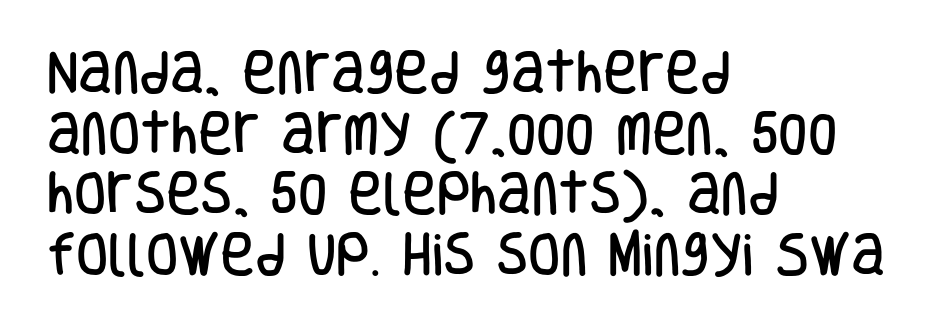
The axis of the letterforms is exactly vertical. Descenders are the only things crossing below the line. The type family on display is of the sans-serif kind. Each letter keeps its own natural width here, so spacing adapts to shape.
